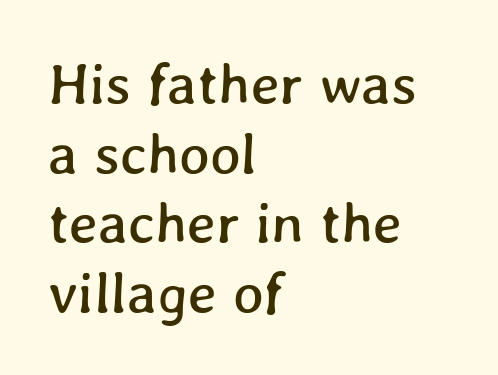
Q: Is the text underlined? A: No.
Q: How is the paragraph aligned? A: Left-aligned.
Q: Is the spacing between letters normal or unusually wide? A: Normal.
Q: Width (condensed, normal, or wide)? A: Normal.
Q: Stroke contrast? A: Low.
Q: x-height? A: Medium.
Q: Monospaced? A: No.
